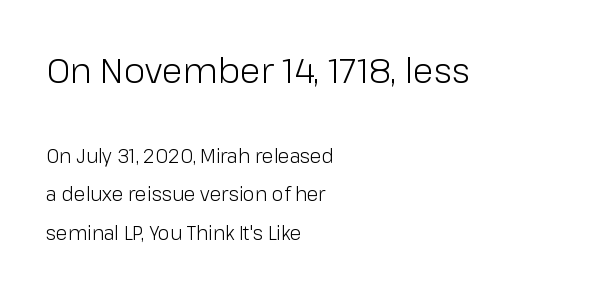
Q: Is the text bold? A: No.
Q: Is the text italic (slanted)? A: No, it is upright.
Q: Is the typeface a serif or a sans-serif typeface? A: Sans-serif.
Q: Is the text underlined? A: No.
Q: How is the paragraph aligned? A: Left-aligned.
Q: Is the spacing between letters normal or unusually wide? A: Normal.
Q: Is the spacing between lines tight, normal or loose? A: Loose.
Q: Which block of text is set in a larger size, the first (top) or the second (bottom)? A: The first (top) one.
Q: Width (condensed, normal, or wide)? A: Normal.
Q: Stroke contrast? A: Low.
Q: x-height? A: Medium.
Q: Monospaced? A: No.
